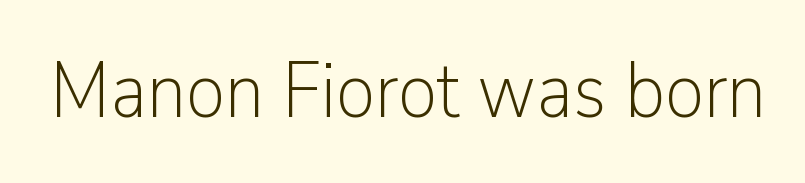
The font family rendered here belongs to the sans-serif group. Every stem runs plumb, perpendicular to the baseline. The letters advance in unequal steps, a hallmark of proportional type. The typeface has the unassuming heft of standard copy or less. Tracking value appears to be zero — textbook default spacing. The zone under the glyphs is completely vacant.
